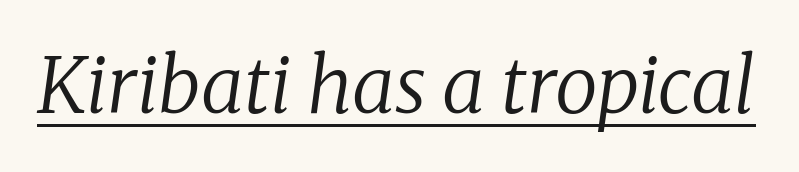
The image shows 77 px regular-weight serif type, italic (leaning right); set normal letter spacing, underlined; low stroke contrast and a medium x-height.
